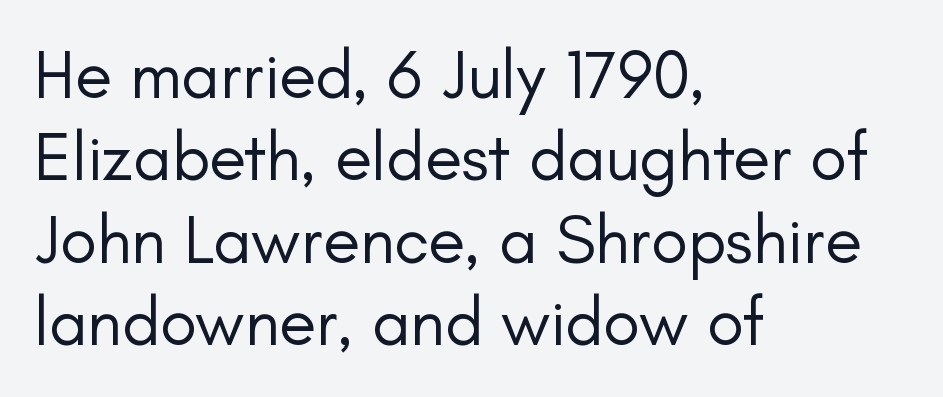
{"serif": "no", "italic": "no", "bold": "no", "weight": "regular", "width": "normal", "stroke_contrast": "low", "x_height": "small", "monospaced": "no", "underline": "no", "align": "left", "line_spacing_ratio": 1.21, "letter_spacing": "normal", "letter_spacing_em": 0.0, "glyph_px": 68}
